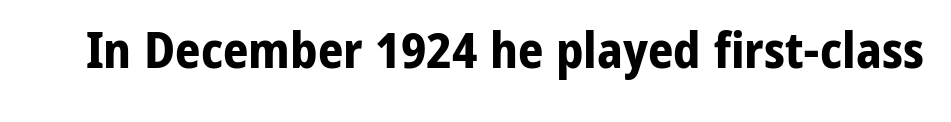
{"serif": "no", "italic": "no", "bold": "yes", "weight": "bold", "width": "normal", "stroke_contrast": "low", "x_height": "medium", "monospaced": "no", "underline": "no", "letter_spacing": "normal", "letter_spacing_em": 0.0, "glyph_px": 50}
